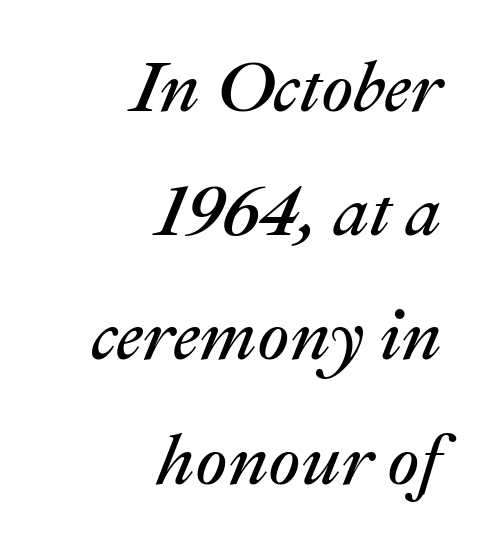
Q: Is the text bold? A: No.
Q: Is the text italic (slanted)? A: Yes, it leans right by about 22 degrees.
Q: Is the text underlined? A: No.
Q: How is the paragraph aligned? A: Right-aligned.
Q: Is the spacing between letters normal or unusually wide? A: Normal.
Q: Width (condensed, normal, or wide)? A: Normal.
Q: Stroke contrast? A: Medium.
Q: x-height? A: Medium.
Q: Monospaced? A: No.
